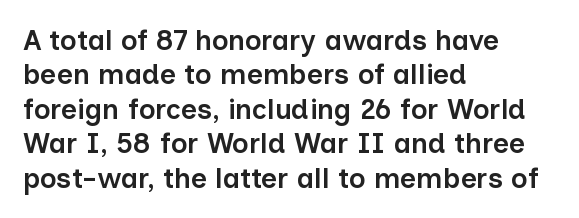
Q: Is the text bold? A: Semi-bold.
Q: Is the text italic (slanted)? A: No, it is upright.
Q: Is the typeface a serif or a sans-serif typeface? A: Sans-serif.
Q: Is the text underlined? A: No.
Q: How is the paragraph aligned? A: Left-aligned.
Q: Is the spacing between letters normal or unusually wide? A: Normal.
Q: Width (condensed, normal, or wide)? A: Normal.
Q: Stroke contrast? A: Low.
Q: x-height? A: Medium.
Q: Monospaced? A: No.
